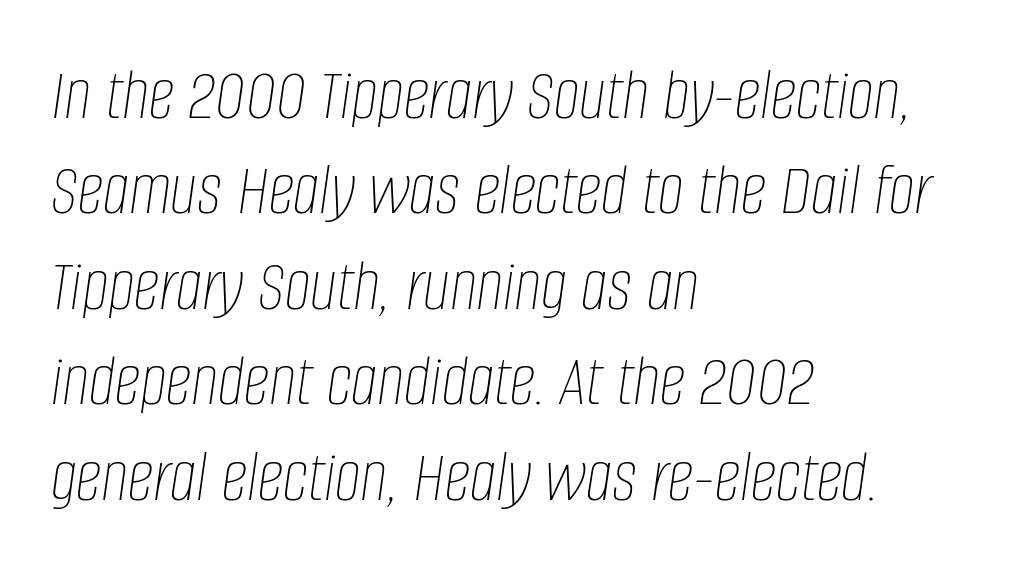
Horizontal bands of white between lines are of average thickness. Alignment: flush left. The zone under the glyphs is completely vacant. Stem width sits at or under what a default text font uses. Would a proofreader flag this as italicized? Yes.
